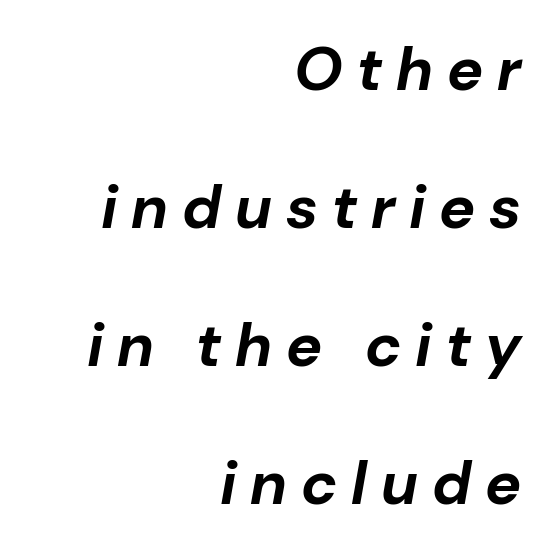
Q: Is the text bold? A: Yes.
Q: Is the text italic (slanted)? A: Yes, it leans right by about 10 degrees.
Q: Is the text underlined? A: No.
Q: How is the paragraph aligned? A: Right-aligned.
Q: Is the spacing between letters normal or unusually wide? A: Unusually wide.
Q: Is the spacing between lines tight, normal or loose? A: Loose.
Q: Width (condensed, normal, or wide)? A: Normal.
Q: Stroke contrast? A: Low.
Q: x-height? A: Medium.
Q: Monospaced? A: No.
